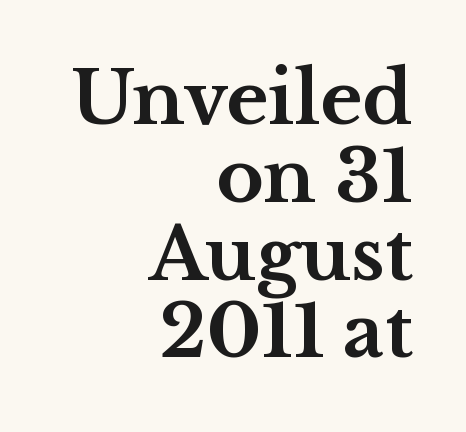
Q: Is the text bold? A: Yes.
Q: Is the text italic (slanted)? A: No, it is upright.
Q: Is the typeface a serif or a sans-serif typeface? A: Serif.
Q: Is the text underlined? A: No.
Q: How is the paragraph aligned? A: Right-aligned.
Q: Is the spacing between letters normal or unusually wide? A: Normal.
Q: Is the spacing between lines tight, normal or loose? A: Tight.
Q: Width (condensed, normal, or wide)? A: Wide.
Q: Stroke contrast? A: Medium.
Q: x-height? A: Medium.
Q: Monospaced? A: No.
